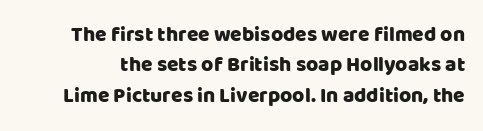
The image shows 21 px text type, upright; set normal line spacing (1.45x), normal letter spacing, not underlined.
